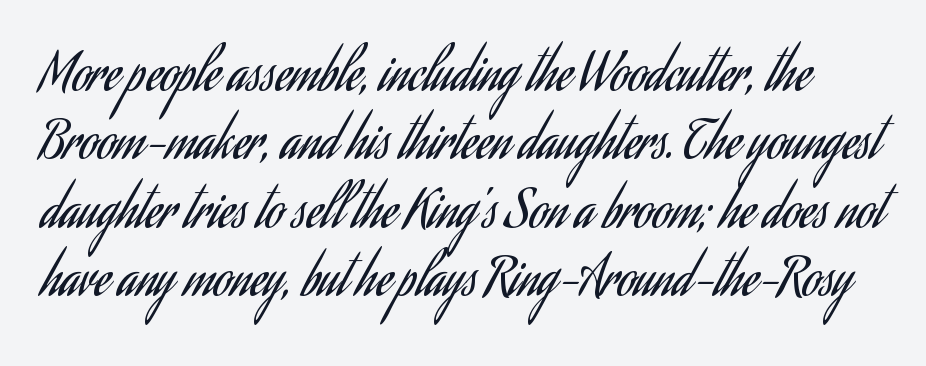
Q: Is the text bold? A: No.
Q: Is the text italic (slanted)? A: Yes.
Q: Is the typeface a serif or a sans-serif typeface? A: Sans-serif.
Q: Is the text underlined? A: No.
Q: Is the spacing between letters normal or unusually wide? A: Normal.
Q: Is the spacing between lines tight, normal or loose? A: Normal.
Q: Width (condensed, normal, or wide)? A: Condensed.
Q: Stroke contrast? A: Low.
Q: x-height? A: Small.
Q: Monospaced? A: No.
